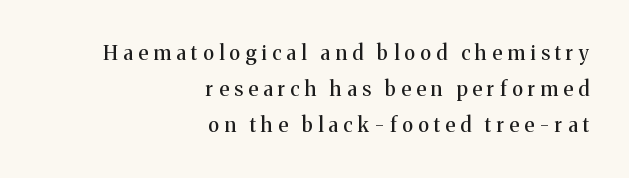
{"italic": "no", "underline": "no", "align": "right", "line_spacing_ratio": 1.8, "letter_spacing": "wide", "letter_spacing_em": 0.27, "glyph_px": 20}
